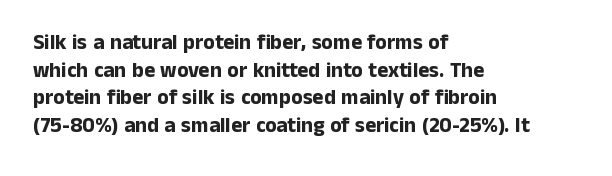
The image shows 21 px bold type, upright; set left-aligned, normal line spacing (1.32x), normal letter spacing, not underlined.
